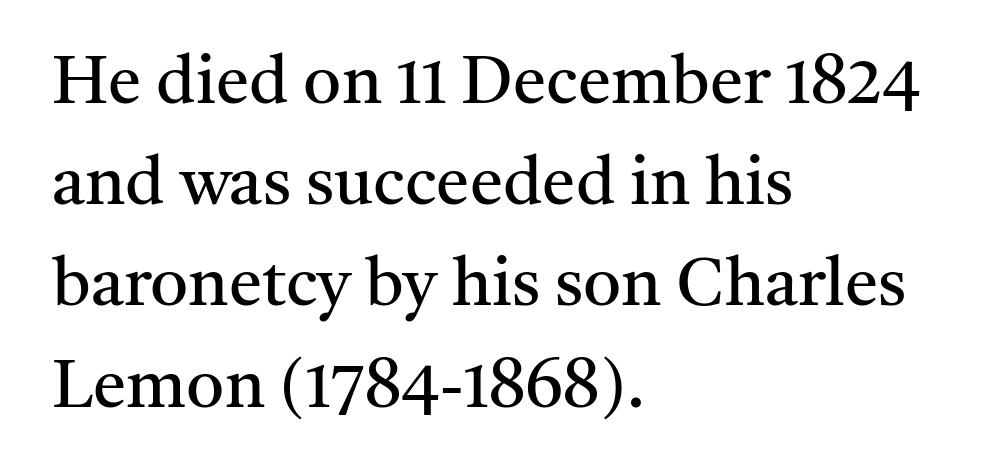
Q: Is the text bold? A: No.
Q: Is the text italic (slanted)? A: No, it is upright.
Q: Is the typeface a serif or a sans-serif typeface? A: Serif.
Q: Is the text underlined? A: No.
Q: How is the paragraph aligned? A: Left-aligned.
Q: Is the spacing between letters normal or unusually wide? A: Normal.
Q: Is the spacing between lines tight, normal or loose? A: Normal.
Q: Width (condensed, normal, or wide)? A: Normal.
Q: Stroke contrast? A: Medium.
Q: x-height? A: Medium.
Q: Monospaced? A: No.
